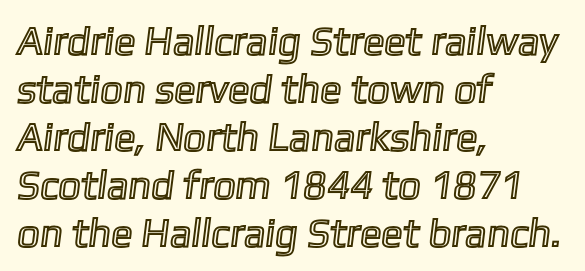
Q: Is the text underlined? A: No.
Q: How is the paragraph aligned? A: Left-aligned.
Q: Is the spacing between letters normal or unusually wide? A: Normal.
Q: Width (condensed, normal, or wide)? A: Normal.
Q: x-height? A: Medium.
Q: Monospaced? A: No.
